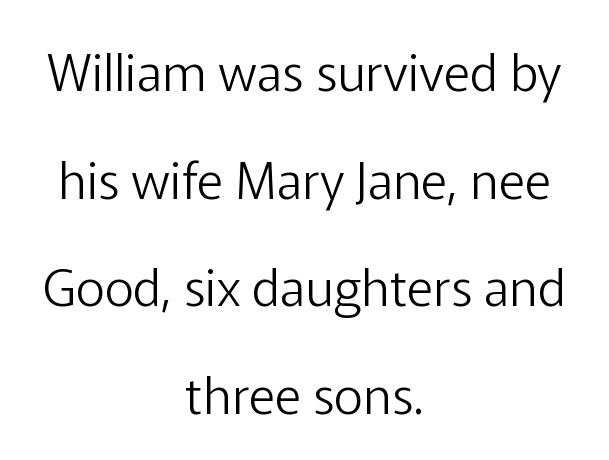
Compared with a flush-left layout, this one balances lines on the center instead. This is roman type, the default non-slanted kind. Observe the ordinary spacing: letters are neighbours, not strangers. Leading: increased. I'd call this a sans setting — the letters go barefoot. The space directly below the letters is spotless.
